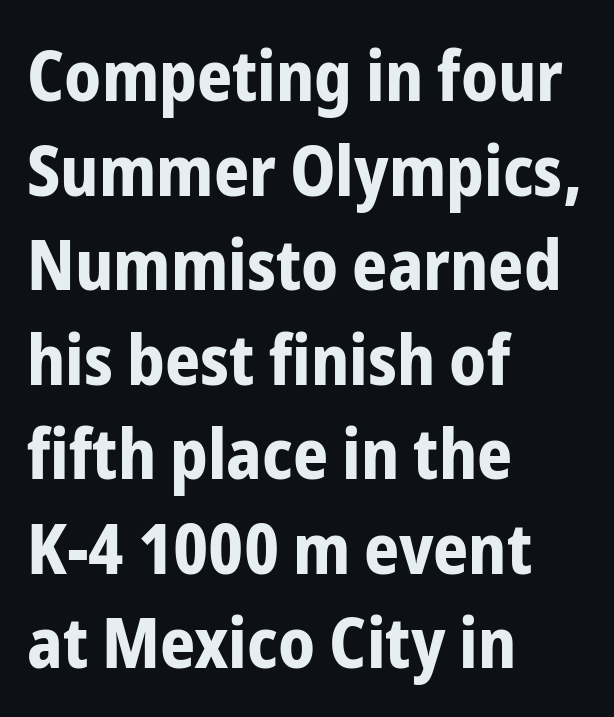
Q: Is the text bold? A: Yes.
Q: Is the text italic (slanted)? A: No, it is upright.
Q: Is the typeface a serif or a sans-serif typeface? A: Sans-serif.
Q: Is the text underlined? A: No.
Q: How is the paragraph aligned? A: Left-aligned.
Q: Is the spacing between letters normal or unusually wide? A: Normal.
Q: Is the spacing between lines tight, normal or loose? A: Normal.
Q: Width (condensed, normal, or wide)? A: Condensed.
Q: Stroke contrast? A: Low.
Q: x-height? A: Medium.
Q: Monospaced? A: No.
